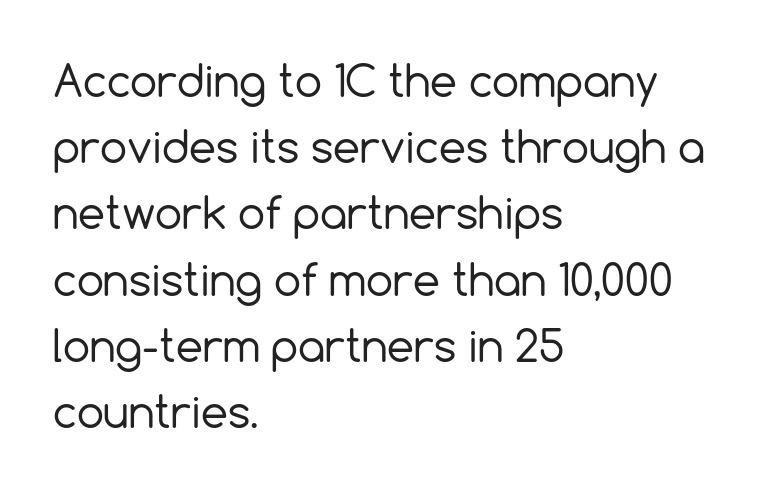
{"serif": "no", "italic": "no", "bold": "no", "weight": "regular", "width": "normal", "x_height": "medium", "monospaced": "no", "underline": "no", "align": "left", "line_spacing": "normal", "line_spacing_ratio": 1.54, "letter_spacing": "normal", "letter_spacing_em": 0.0, "glyph_px": 43}
